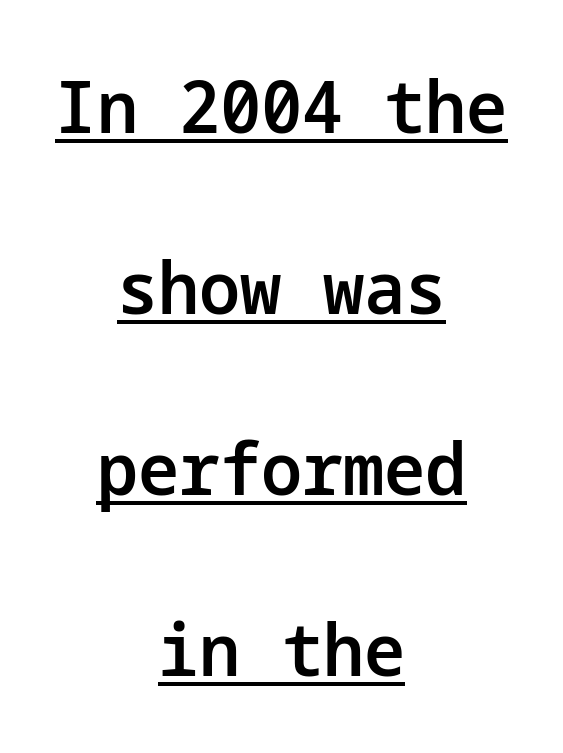
The image shows 73 px semibold sans-serif type, upright; set centered, loose line spacing (2.48x), normal letter spacing, underlined; low stroke contrast and a medium x-height.
